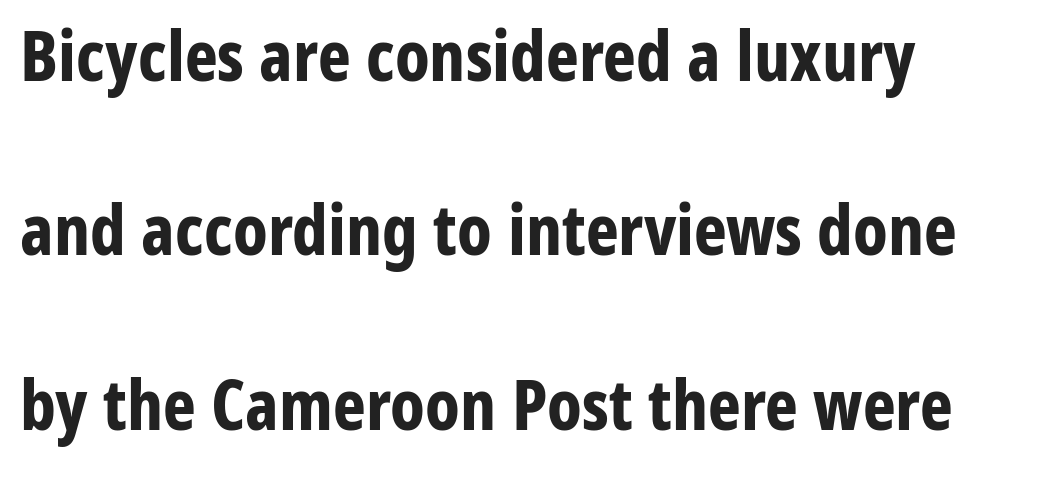
Q: Is the text bold? A: Yes.
Q: Is the text italic (slanted)? A: No, it is upright.
Q: Is the typeface a serif or a sans-serif typeface? A: Sans-serif.
Q: Is the text underlined? A: No.
Q: How is the paragraph aligned? A: Left-aligned.
Q: Is the spacing between letters normal or unusually wide? A: Normal.
Q: Is the spacing between lines tight, normal or loose? A: Loose.
Q: Width (condensed, normal, or wide)? A: Condensed.
Q: Stroke contrast? A: Low.
Q: x-height? A: Medium.
Q: Monospaced? A: No.
